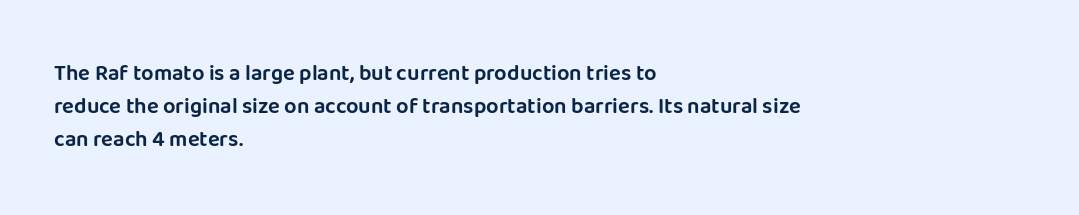
These lines keep a tight, regular rhythm from letter to letter. Vertical spacing — default. No word sits above an underline. The setting favours the left margin, as ordinary paragraphs usually do. The font's upright variant was chosen for this text.
